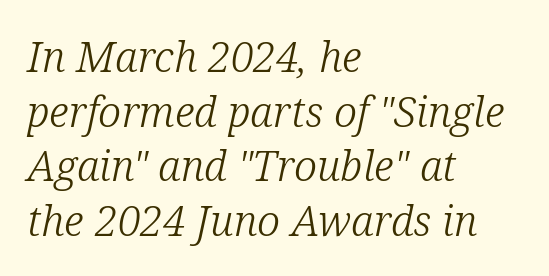
{"serif": "yes", "italic": "yes", "lean": "right", "slant_degrees": 12, "bold": "no", "weight": "light", "width": "normal", "stroke_contrast": "low", "x_height": "medium", "monospaced": "no", "underline": "no", "align": "left", "line_spacing": "normal", "line_spacing_ratio": 1.3, "letter_spacing": "normal", "letter_spacing_em": 0.0, "glyph_px": 42}
